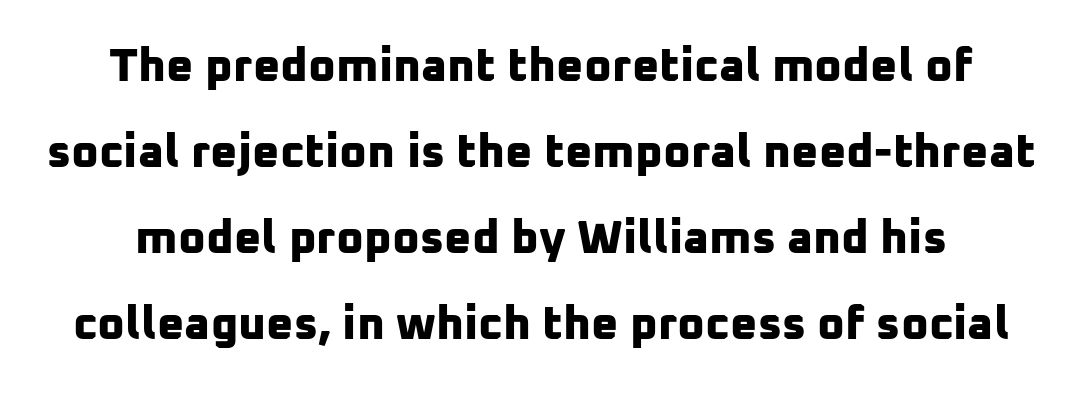
Q: Is the text bold? A: Yes.
Q: Is the typeface a serif or a sans-serif typeface? A: Sans-serif.
Q: Is the text underlined? A: No.
Q: Is the spacing between letters normal or unusually wide? A: Normal.
Q: Width (condensed, normal, or wide)? A: Normal.
Q: Stroke contrast? A: Low.
Q: x-height? A: Medium.
Q: Monospaced? A: No.
